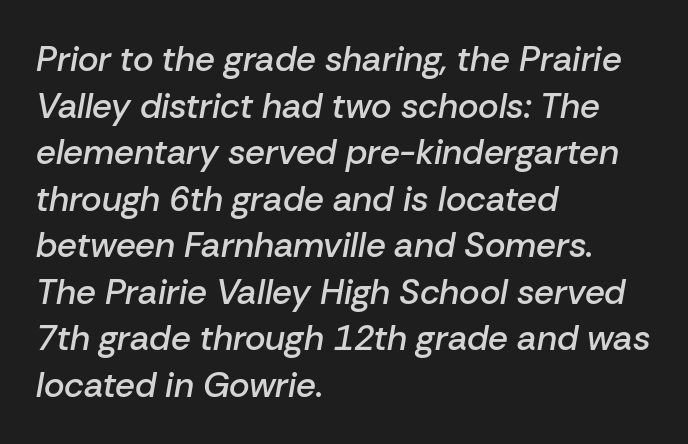
Teacher's note: observe the even left margin — that is flush-left alignment. Plain, unruled lines of type. You could call the tracking neutral — neither tight nor loose. Style check: oblique. Firm but not heavy-handed strokes: this text is semibold.
